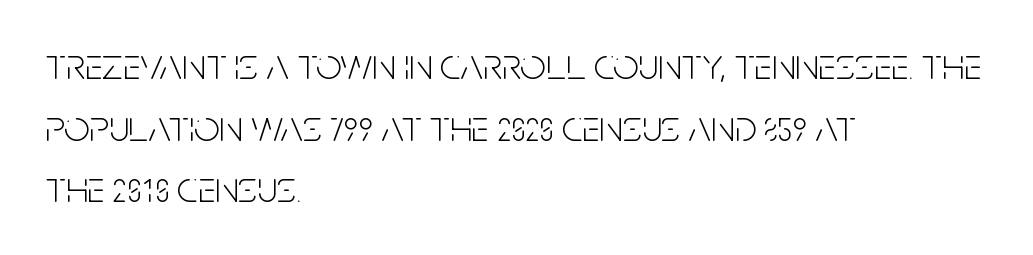
Q: Is the text bold? A: No.
Q: Is the text italic (slanted)? A: No, it is upright.
Q: Is the typeface a serif or a sans-serif typeface? A: Sans-serif.
Q: Is the text underlined? A: No.
Q: How is the paragraph aligned? A: Left-aligned.
Q: Is the spacing between letters normal or unusually wide? A: Normal.
Q: Is the spacing between lines tight, normal or loose? A: Normal.
Q: Width (condensed, normal, or wide)? A: Condensed.
Q: Stroke contrast? A: Low.
Q: x-height? A: Large.
Q: Monospaced? A: No.
